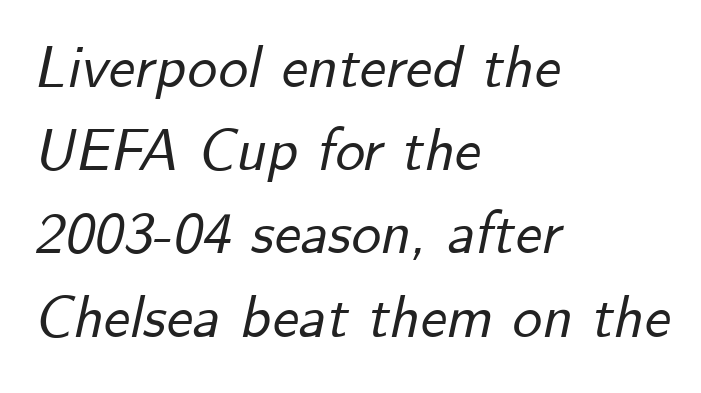
Q: Is the text italic (slanted)? A: Yes, it leans right by about 12 degrees.
Q: Is the text underlined? A: No.
Q: How is the paragraph aligned? A: Left-aligned.
Q: Is the spacing between letters normal or unusually wide? A: Normal.
Q: Is the spacing between lines tight, normal or loose? A: Normal.
Q: Width (condensed, normal, or wide)? A: Normal.
Q: Stroke contrast? A: Low.
Q: x-height? A: Small.
Q: Monospaced? A: No.
